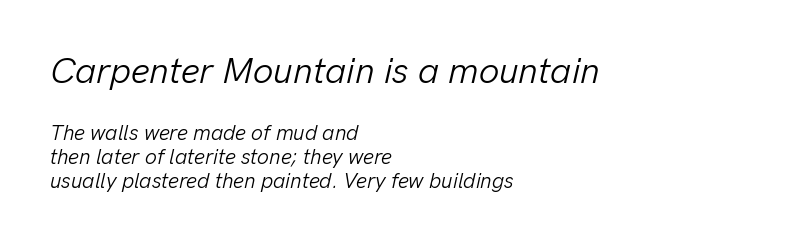
Q: Is the text bold? A: No.
Q: Is the text italic (slanted)? A: Yes, it leans right by about 13 degrees.
Q: Is the text underlined? A: No.
Q: How is the paragraph aligned? A: Left-aligned.
Q: Is the spacing between letters normal or unusually wide? A: Normal.
Q: Which block of text is set in a larger size, the first (top) or the second (bottom)? A: The first (top) one.
Q: Width (condensed, normal, or wide)? A: Normal.
Q: Stroke contrast? A: Low.
Q: x-height? A: Medium.
Q: Monospaced? A: No.
